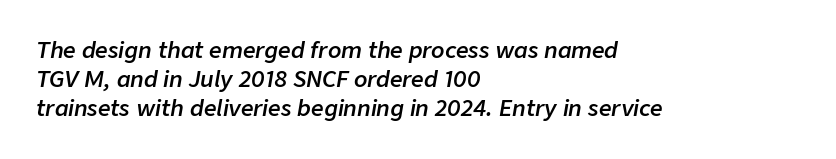
Q: Is the text bold? A: Semi-bold.
Q: Is the text italic (slanted)? A: Yes, it leans right by about 9 degrees.
Q: Is the text underlined? A: No.
Q: How is the paragraph aligned? A: Left-aligned.
Q: Is the spacing between letters normal or unusually wide? A: Normal.
Q: Is the spacing between lines tight, normal or loose? A: Normal.
